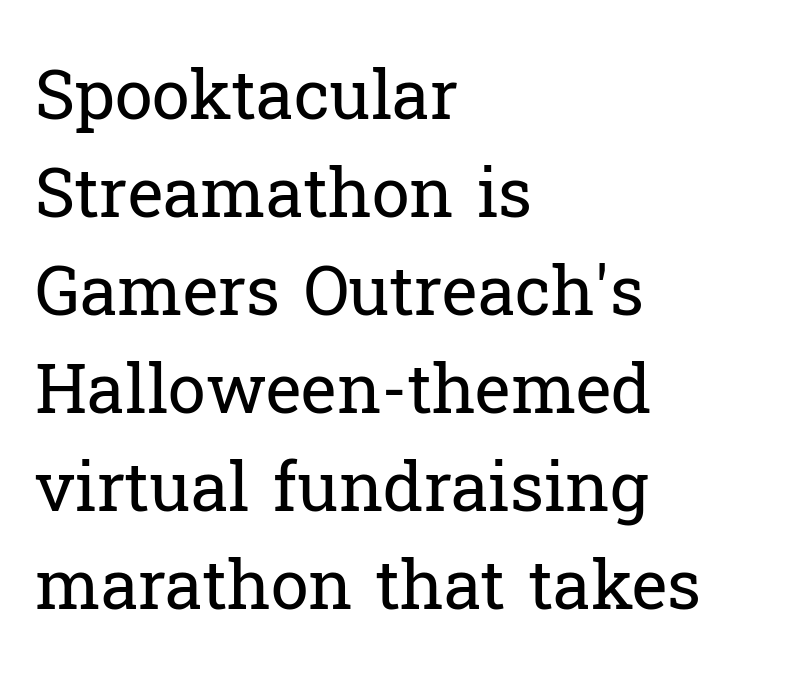
Q: Is the text bold? A: No.
Q: Is the text italic (slanted)? A: No, it is upright.
Q: Is the typeface a serif or a sans-serif typeface? A: Serif.
Q: Is the text underlined? A: No.
Q: How is the paragraph aligned? A: Left-aligned.
Q: Is the spacing between letters normal or unusually wide? A: Normal.
Q: Is the spacing between lines tight, normal or loose? A: Normal.
Q: Width (condensed, normal, or wide)? A: Normal.
Q: Stroke contrast? A: Low.
Q: x-height? A: Medium.
Q: Monospaced? A: No.
